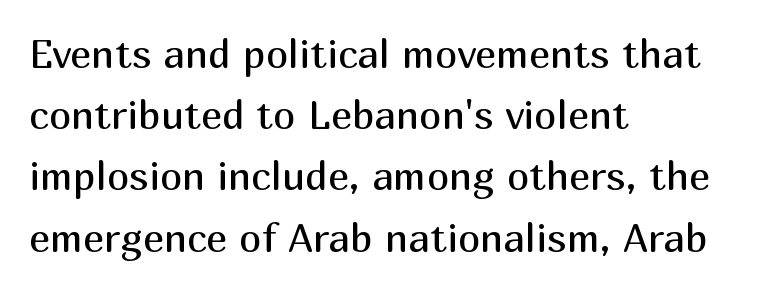
The image shows 40 px regular-weight sans-serif type, upright; set left-aligned, normal line spacing (1.53x), normal letter spacing, not underlined; medium stroke contrast and a medium x-height.
